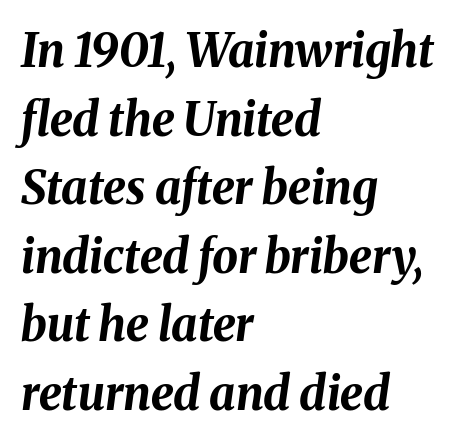
These lines are set flush left with a ragged right edge. The glyphs look as if they've been sheared to an angle. Is this a fixed-width face? No — the glyphs have proportional, varying widths. This rendering features lettering with no underline.
